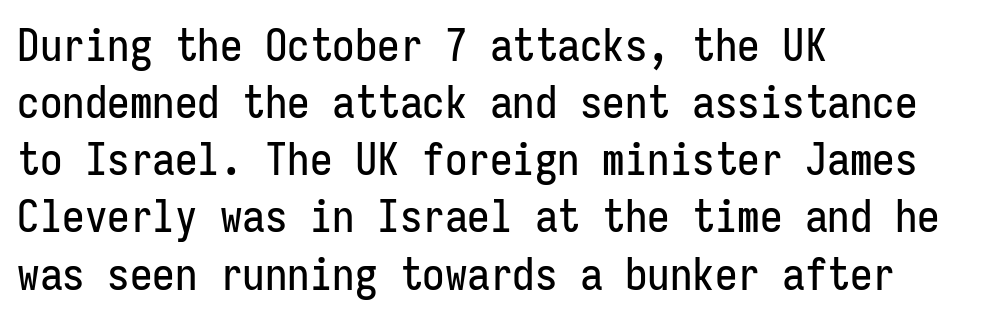
Typeset ragged right — the left edge is the straight one. These lines were composed using upright roman letters. There is no visible air inserted between adjacent glyphs. Honestly, the row spacing looks completely unremarkable. Is this a sans? Yes — the strokes have no serifs. Words float on clear page, feet unadorned.
